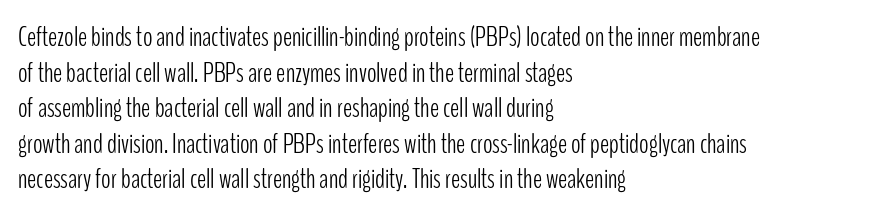
Are there feet on the stems? There aren't — it's a sans. Weight class: somewhere from thin through regular. If you drew a ruler down the left edge, every line would touch it. This block has exactly the height ordinary leading produces. When letters stand straight like this, we call the style roman or upright.
